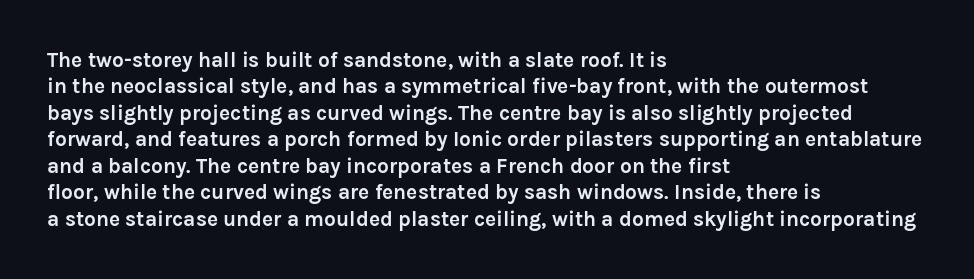
What weight is shown? A full bold with thick strokes. The lettering holds an erect, upright posture throughout. Plain, unruled lines of type. The rendering keeps characters at their native spacing. Leading: standard.
